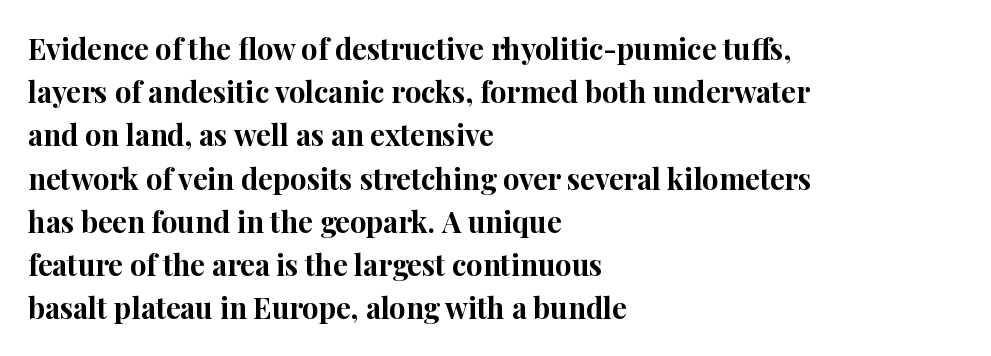
Q: Is the text bold? A: Yes.
Q: Is the text italic (slanted)? A: No, it is upright.
Q: Is the typeface a serif or a sans-serif typeface? A: Serif.
Q: Is the text underlined? A: No.
Q: How is the paragraph aligned? A: Left-aligned.
Q: Is the spacing between letters normal or unusually wide? A: Normal.
Q: Is the spacing between lines tight, normal or loose? A: Normal.
Q: Width (condensed, normal, or wide)? A: Normal.
Q: Stroke contrast? A: High.
Q: x-height? A: Medium.
Q: Monospaced? A: No.
